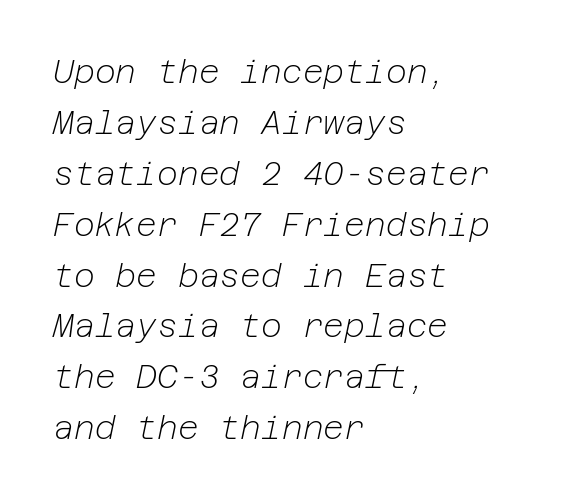
{"italic": "yes", "lean": "right", "slant_degrees": 12, "bold": "no", "weight": "light", "width": "normal", "stroke_contrast": "low", "x_height": "medium", "underline": "no", "align": "left", "line_spacing": "normal", "line_spacing_ratio": 1.59, "letter_spacing": "normal", "letter_spacing_em": 0.0, "glyph_px": 32}
